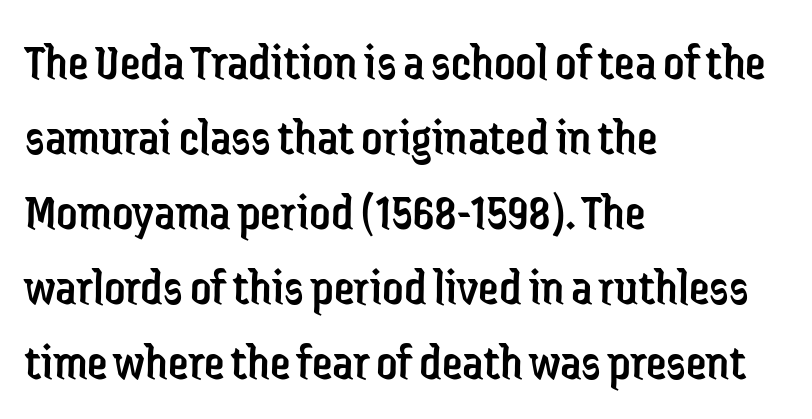
Q: Is the text bold? A: No.
Q: Is the text italic (slanted)? A: No, it is upright.
Q: Is the typeface a serif or a sans-serif typeface? A: Sans-serif.
Q: Is the text underlined? A: No.
Q: How is the paragraph aligned? A: Left-aligned.
Q: Is the spacing between letters normal or unusually wide? A: Normal.
Q: Is the spacing between lines tight, normal or loose? A: Normal.
Q: Width (condensed, normal, or wide)? A: Condensed.
Q: Stroke contrast? A: Low.
Q: x-height? A: Medium.
Q: Monospaced? A: No.
